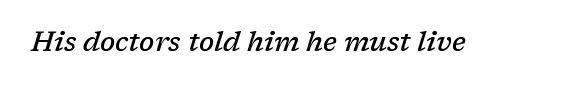
Q: Is the text bold? A: Semi-bold.
Q: Is the text italic (slanted)? A: Yes, it leans right by about 17 degrees.
Q: Is the text underlined? A: No.
Q: Is the spacing between letters normal or unusually wide? A: Normal.
